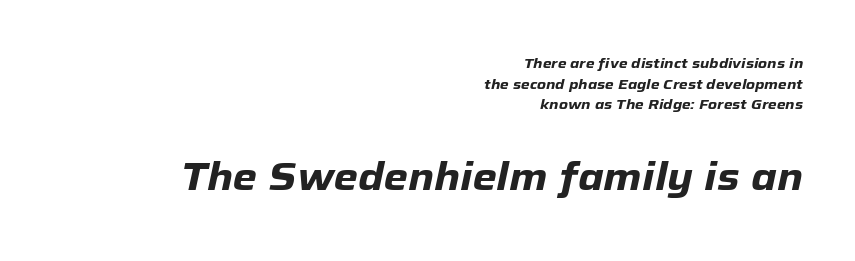
Type without underlining. How would I describe the line gaps? Plain and ordinary. You could call the tracking neutral — neither tight nor loose. Spacing verdict: proportional, widths tailored to each character. Type size steps up from the first block to the second. The lines are quadded right.
